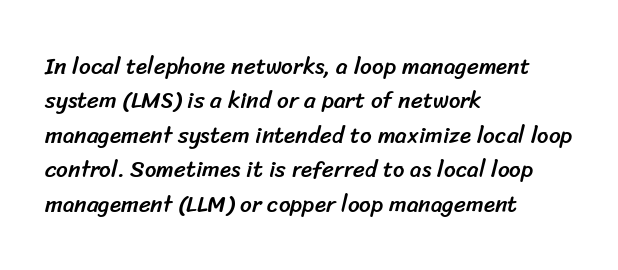
The image shows 23 px text type; set left-aligned, normal line spacing (1.5x), normal letter spacing, not underlined.
